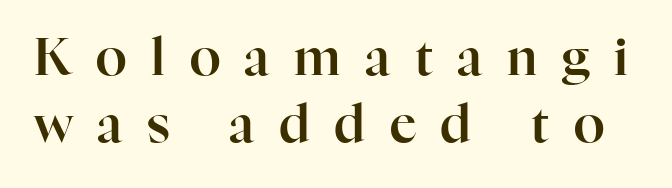
The image shows 51 px serif type, upright; set normal line spacing (1.32x), unusually wide letter spacing (+0.48 em), not underlined; high stroke contrast and a medium x-height.
